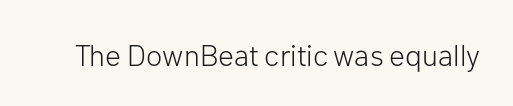
{"serif": "no", "italic": "no", "bold": "no", "weight": "light", "width": "normal", "stroke_contrast": "low", "x_height": "medium", "monospaced": "no", "underline": "no", "letter_spacing": "normal", "letter_spacing_em": 0.0, "glyph_px": 30}
